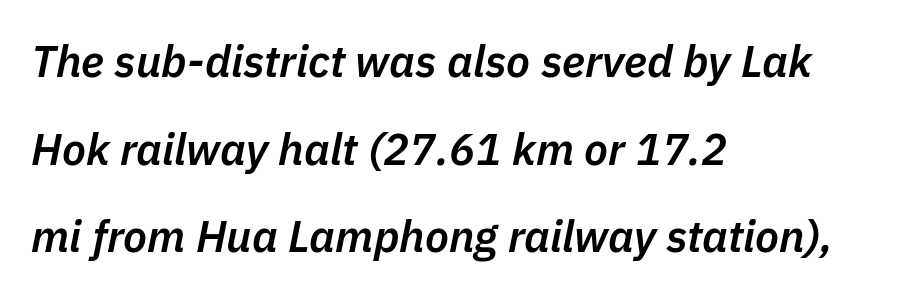
The image shows 44 px semibold type, italic (leaning right); set left-aligned, loose line spacing (1.99x), normal letter spacing, not underlined; low stroke contrast and a medium x-height.
